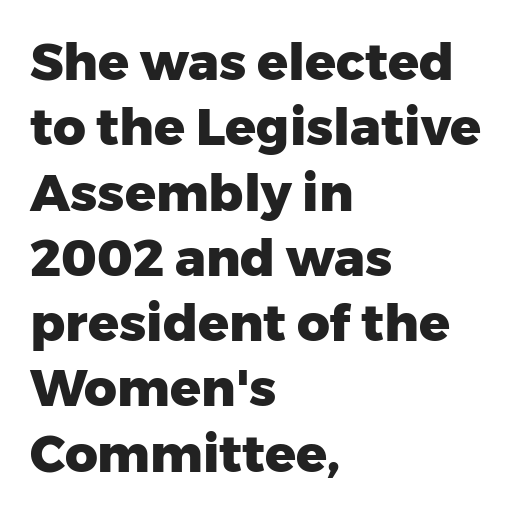
{"serif": "no", "italic": "no", "bold": "yes", "weight": "heavy", "width": "normal", "stroke_contrast": "low", "x_height": "medium", "monospaced": "no", "underline": "no", "align": "left", "line_spacing": "normal", "line_spacing_ratio": 1.28, "letter_spacing": "normal", "letter_spacing_em": 0.0, "glyph_px": 51}
